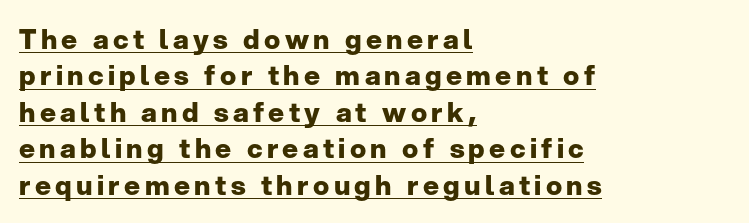
Italic? Not at all — the glyphs are vertical. Is there an underline? Yes — a line sits under the letters. The rag falls on the right side of this text block. Stroke thickness is high; the sample reads as a true bold.
